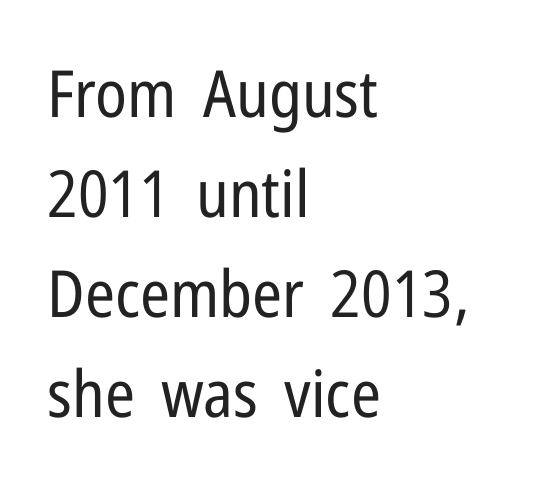
Q: Is the text bold? A: No.
Q: Is the text italic (slanted)? A: No, it is upright.
Q: Is the typeface a serif or a sans-serif typeface? A: Sans-serif.
Q: Is the text underlined? A: No.
Q: How is the paragraph aligned? A: Left-aligned.
Q: Is the spacing between letters normal or unusually wide? A: Normal.
Q: Is the spacing between lines tight, normal or loose? A: Normal.
Q: Width (condensed, normal, or wide)? A: Condensed.
Q: Stroke contrast? A: Low.
Q: x-height? A: Medium.
Q: Monospaced? A: No.
